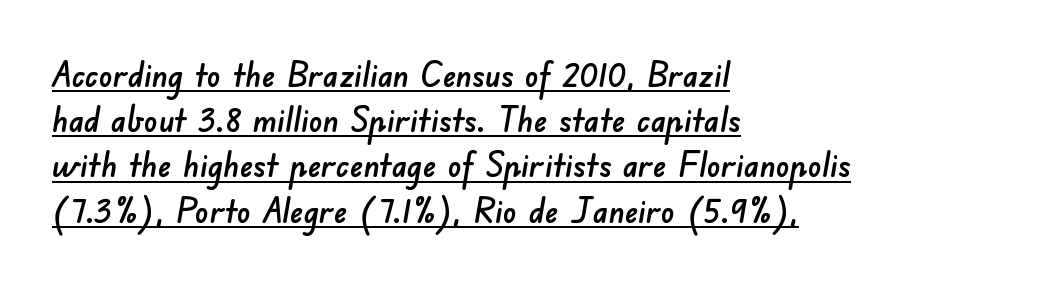
{"serif": "no", "width": "normal", "stroke_contrast": "low", "x_height": "small", "monospaced": "no", "underline": "yes", "align": "left", "line_spacing": "normal", "line_spacing_ratio": 1.33, "letter_spacing": "normal", "letter_spacing_em": 0.0, "glyph_px": 34}
